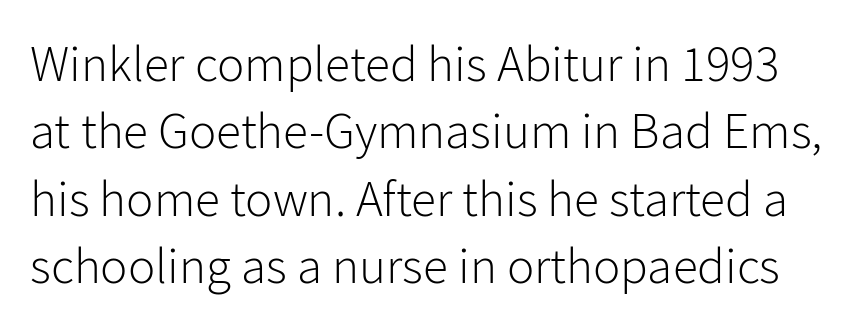
Q: Is the text bold? A: No.
Q: Is the text italic (slanted)? A: No, it is upright.
Q: Is the typeface a serif or a sans-serif typeface? A: Sans-serif.
Q: Is the text underlined? A: No.
Q: Is the spacing between letters normal or unusually wide? A: Normal.
Q: Is the spacing between lines tight, normal or loose? A: Normal.
Q: Width (condensed, normal, or wide)? A: Normal.
Q: Stroke contrast? A: Low.
Q: x-height? A: Medium.
Q: Monospaced? A: No.
